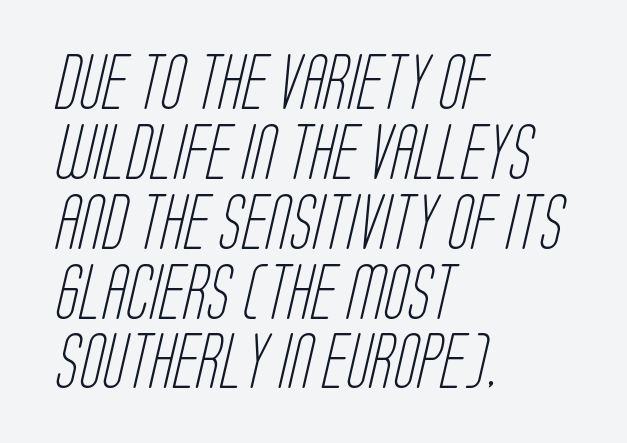
The image shows 55 px light, condensed sans-serif type; set left-aligned, normal line spacing (1.27x), normal letter spacing, not underlined; low stroke contrast and a large x-height.
